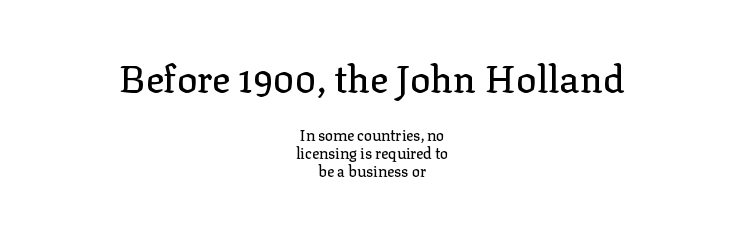
{"serif": "yes", "italic": "no", "width": "normal", "stroke_contrast": "low", "x_height": "medium", "monospaced": "no", "underline": "no", "align": "center", "line_spacing_ratio": 1.22, "letter_spacing": "normal", "letter_spacing_em": 0.0, "larger_block": "first", "size_ratio": 2.53, "glyph_px": 38}
